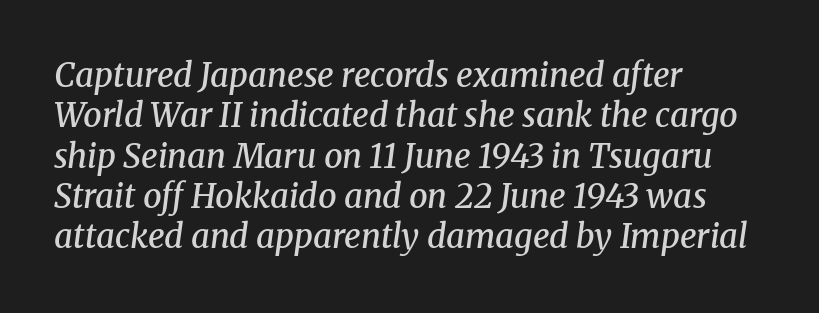
{"serif": "yes", "italic": "yes", "lean": "right", "slant_degrees": 8, "bold": "semi", "weight": "semibold", "width": "normal", "stroke_contrast": "medium", "x_height": "medium", "monospaced": "no", "underline": "no", "align": "left", "line_spacing_ratio": 1.22, "letter_spacing": "normal", "letter_spacing_em": 0.0, "glyph_px": 33}
